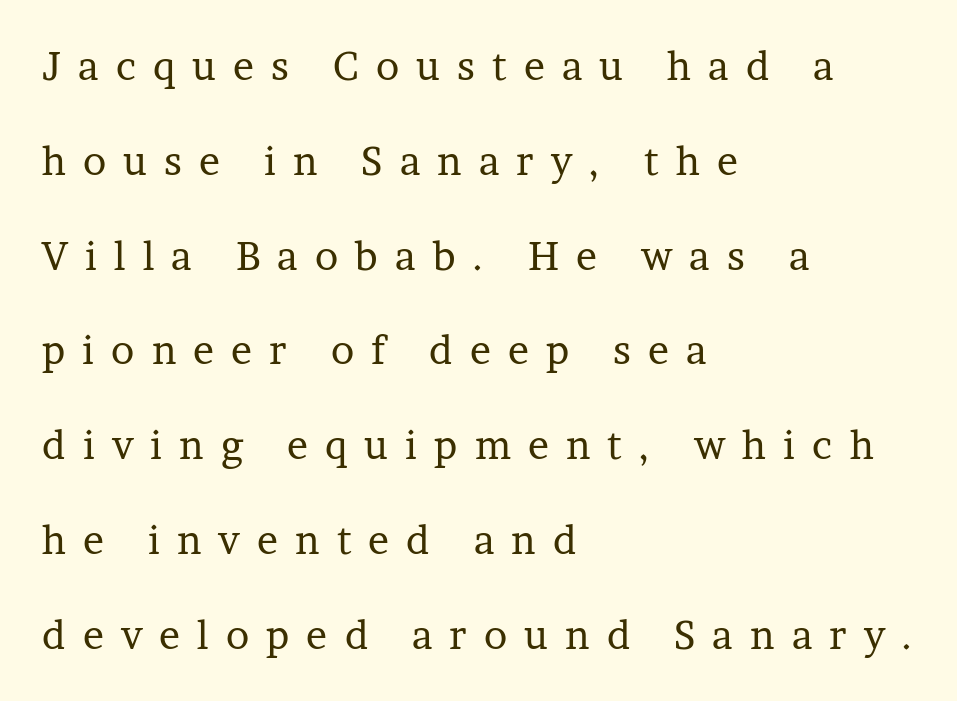
The image shows 39 px regular-weight serif type, upright; set left-aligned, loose line spacing (2.43x), unusually wide letter spacing (+0.44 em), not underlined; low stroke contrast and a medium x-height.
